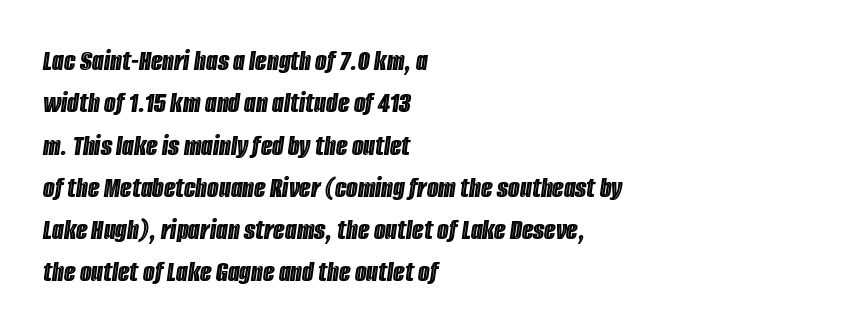
{"italic": "yes", "lean": "right", "slant_degrees": 8, "width": "condensed", "x_height": "large", "monospaced": "no", "underline": "no", "align": "left", "line_spacing": "normal", "line_spacing_ratio": 1.41, "letter_spacing": "normal", "letter_spacing_em": 0.0, "glyph_px": 30}
